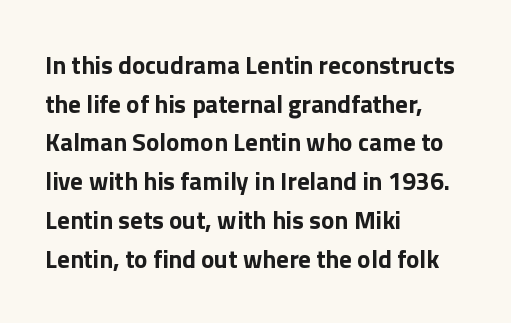
Lines of text with bare space underneath. Default kerning and tracking; the words read as compact shapes. Typeset ragged right — the left edge is the straight one. Regarding leading, the lines here are spaced in the standard way. Every stem runs plumb, perpendicular to the baseline.
